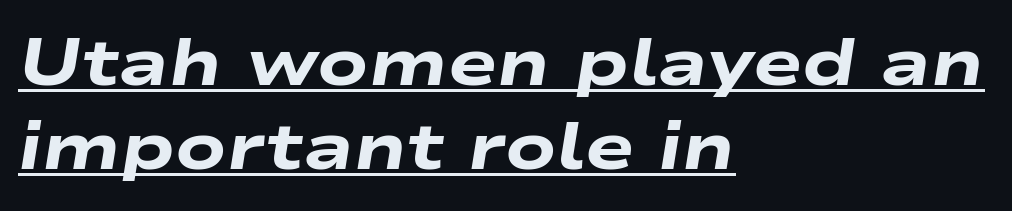
The image shows 66 px heavy, wide type, italic (leaning right); set left-aligned, normal line spacing (1.27x), normal letter spacing, underlined; low stroke contrast and a medium x-height.
